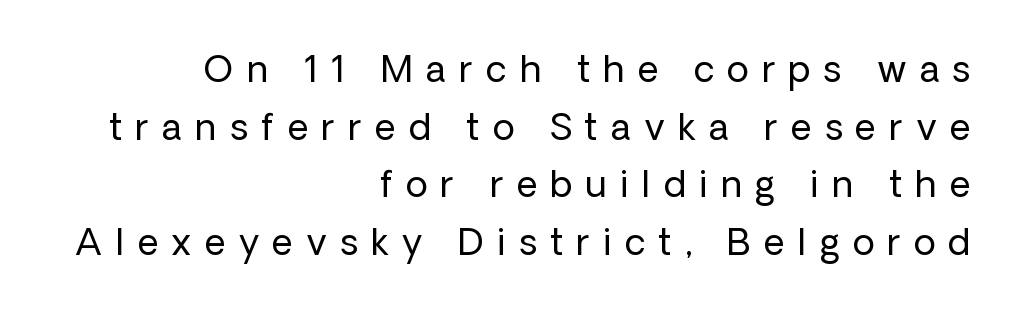
A flush-right, rag-left setting is used for this passage. Summary of vertical rhythm: regular, with standard interline spacing. Proportional: the letters do not fall into vertical columns. Words float on clear page, feet unadorned. Grotesque or geometric, the face here clearly has no serifs.
